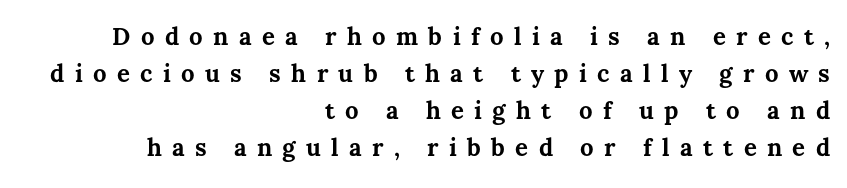
Q: Is the text bold? A: Yes.
Q: Is the text italic (slanted)? A: No, it is upright.
Q: Is the text underlined? A: No.
Q: How is the paragraph aligned? A: Right-aligned.
Q: Is the spacing between letters normal or unusually wide? A: Unusually wide.
Q: Is the spacing between lines tight, normal or loose? A: Normal.
